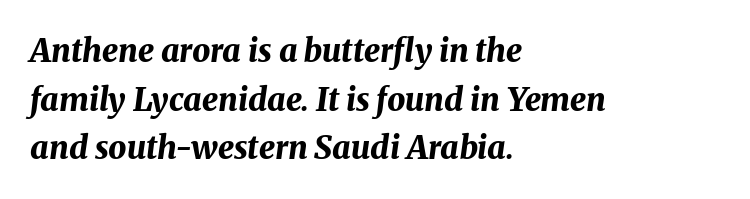
The image shows 32 px bold type, italic (leaning right); set left-aligned, normal line spacing (1.52x), normal letter spacing, not underlined; medium stroke contrast and a medium x-height.
